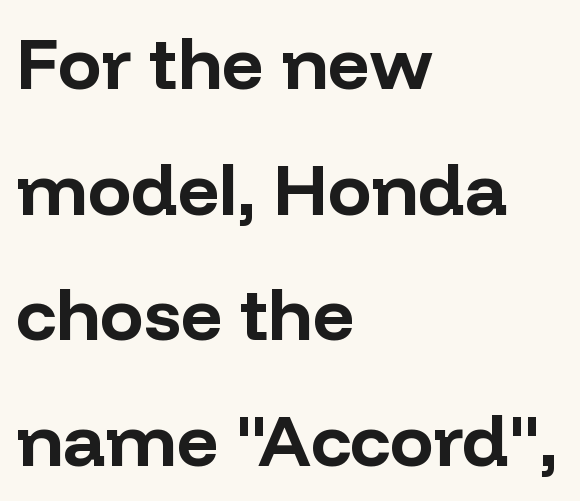
Q: Is the text bold? A: Yes.
Q: Is the text italic (slanted)? A: No, it is upright.
Q: Is the typeface a serif or a sans-serif typeface? A: Sans-serif.
Q: Is the text underlined? A: No.
Q: How is the paragraph aligned? A: Left-aligned.
Q: Is the spacing between letters normal or unusually wide? A: Normal.
Q: Width (condensed, normal, or wide)? A: Normal.
Q: Stroke contrast? A: Low.
Q: x-height? A: Medium.
Q: Monospaced? A: No.
